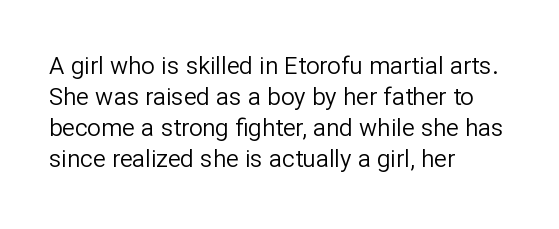
The image shows 24 px text type, upright; set left-aligned, normal line spacing (1.29x), normal letter spacing, not underlined.
